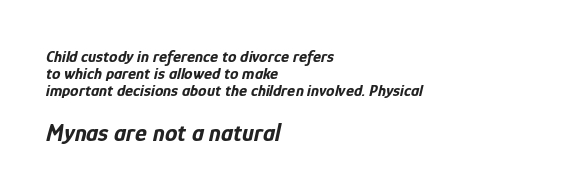
Q: Is the text bold? A: Yes.
Q: Is the text italic (slanted)? A: Yes, it leans right by about 12 degrees.
Q: Is the text underlined? A: No.
Q: How is the paragraph aligned? A: Left-aligned.
Q: Is the spacing between letters normal or unusually wide? A: Normal.
Q: Is the spacing between lines tight, normal or loose? A: Tight.
Q: Which block of text is set in a larger size, the first (top) or the second (bottom)? A: The second (bottom) one.
